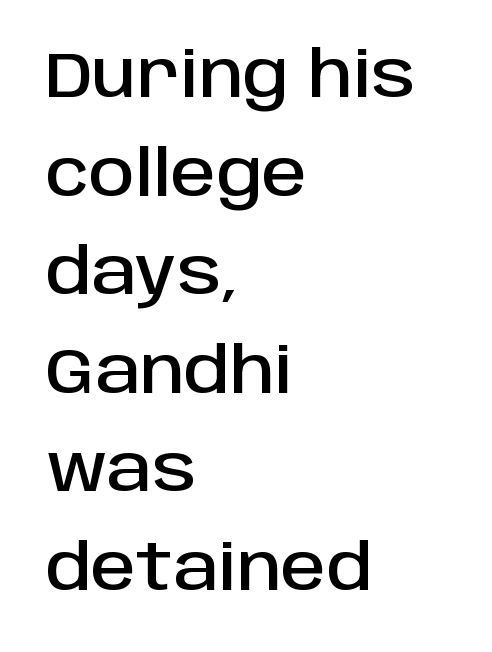
The image shows 64 px sans-serif type, upright; set left-aligned, normal line spacing (1.54x), normal letter spacing, not underlined; low stroke contrast and a large x-height.
